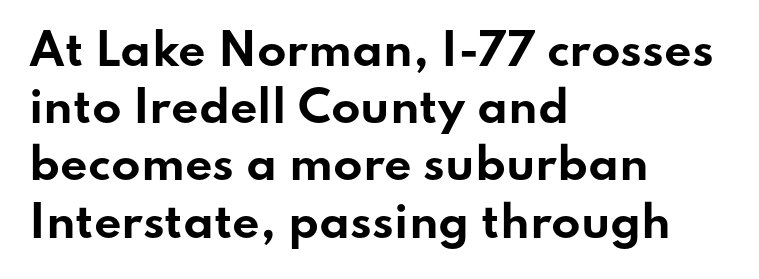
Tall strokes in this sample are plumb rather than angled. Compared with a centered layout, this one pins lines to the left instead. The passage shown stacks its lines at a standard gap. Plenty of ink on the page — the face is bold. The font family rendered here belongs to the sans-serif group.
